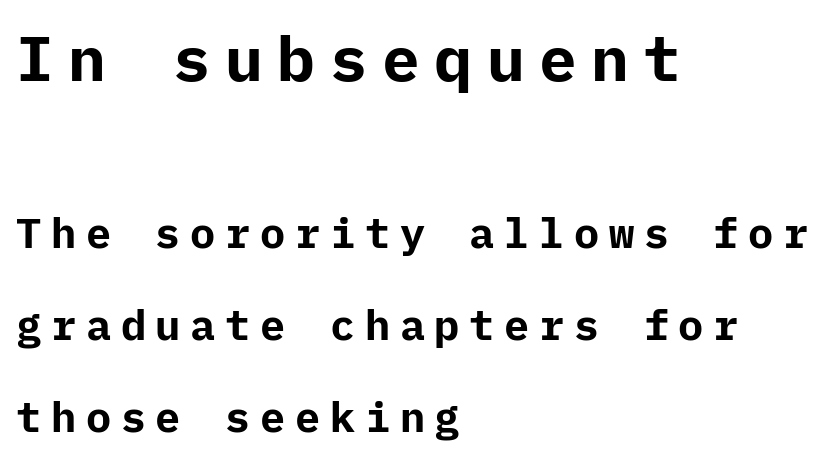
Q: Is the text bold? A: Yes.
Q: Is the text italic (slanted)? A: No, it is upright.
Q: Is the typeface a serif or a sans-serif typeface? A: Sans-serif.
Q: Is the text underlined? A: No.
Q: How is the paragraph aligned? A: Left-aligned.
Q: Is the spacing between letters normal or unusually wide? A: Unusually wide.
Q: Is the spacing between lines tight, normal or loose? A: Loose.
Q: Which block of text is set in a larger size, the first (top) or the second (bottom)? A: The first (top) one.
Q: Width (condensed, normal, or wide)? A: Normal.
Q: Stroke contrast? A: Low.
Q: x-height? A: Medium.
